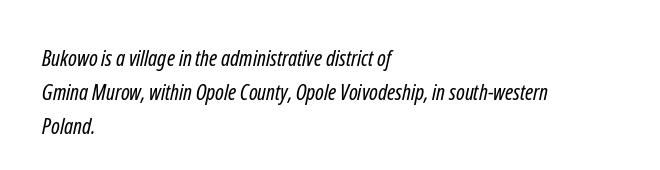
The image shows 22 px text type; set left-aligned, normal line spacing (1.54x), normal letter spacing, not underlined.
